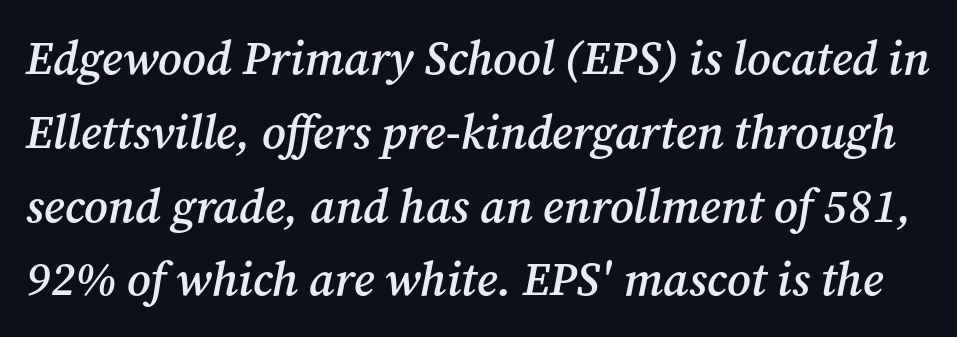
This rendering employs a face with finishing strokes, i.e., a serif. Its strokes are somewhat broadened, the hallmark of semibold type. The passage shown has conventional tracking throughout. The designer left line spacing at the default. Has an underline been added? It has not. The face used here has a pronounced slope to its letters.
